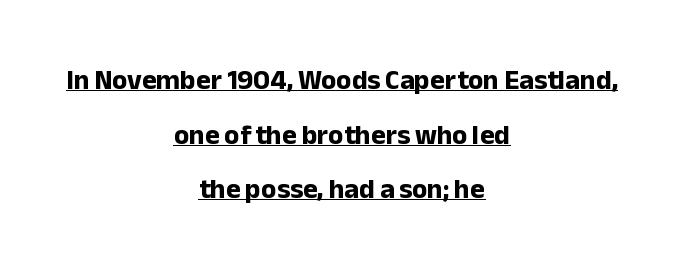
Q: Is the text bold? A: Yes.
Q: Is the text italic (slanted)? A: No, it is upright.
Q: Is the typeface a serif or a sans-serif typeface? A: Sans-serif.
Q: Is the text underlined? A: Yes.
Q: How is the paragraph aligned? A: Centered.
Q: Is the spacing between letters normal or unusually wide? A: Normal.
Q: Is the spacing between lines tight, normal or loose? A: Loose.
Q: Width (condensed, normal, or wide)? A: Normal.
Q: Stroke contrast? A: Low.
Q: x-height? A: Medium.
Q: Monospaced? A: No.
